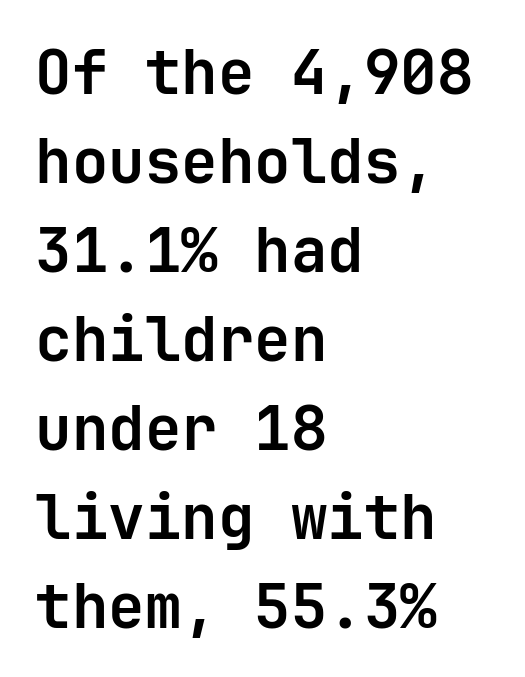
The image shows 61 px semibold sans-serif type, upright; set left-aligned, normal line spacing (1.46x), normal letter spacing, not underlined; low stroke contrast and a medium x-height.
